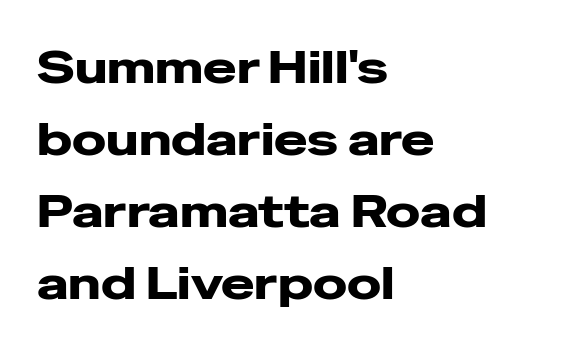
One-word summary of the alignment: left. There is no visible air inserted between adjacent glyphs. Is there any slant? The stems are plumb. The face used here is a sans, in the tradition of grotesques and geometrics.
